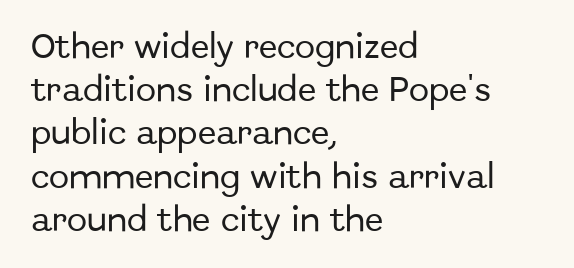
{"italic": "no", "underline": "no", "align": "left", "line_spacing": "normal", "line_spacing_ratio": 1.6, "letter_spacing": "normal", "letter_spacing_em": 0.0, "glyph_px": 27}
